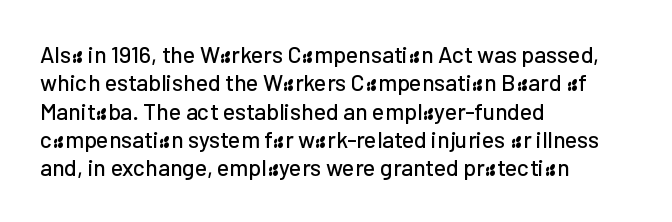
One-word summary of the alignment: left. These lines keep a tight, regular rhythm from letter to letter. Letters rest on an invisible, unmarked baseline. In terms of posture, this sample is upright.
